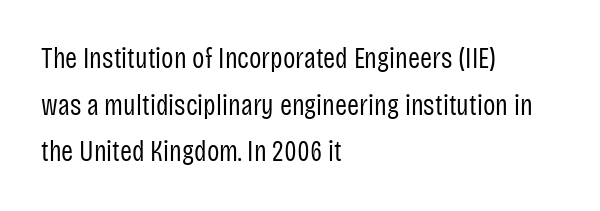
{"serif": "no", "italic": "no", "bold": "no", "weight": "regular", "width": "condensed", "stroke_contrast": "low", "x_height": "large", "monospaced": "no", "underline": "no", "align": "left", "line_spacing": "normal", "line_spacing_ratio": 1.61, "letter_spacing": "normal", "letter_spacing_em": 0.0, "glyph_px": 29}
